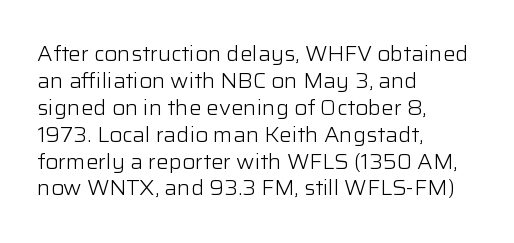
The image shows 21 px text type, upright; set left-aligned, normal line spacing (1.28x), normal letter spacing, not underlined.
